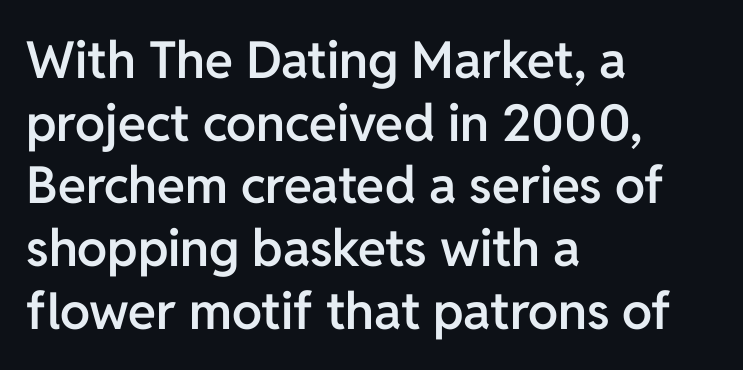
{"serif": "no", "italic": "no", "bold": "semi", "weight": "semibold", "width": "normal", "stroke_contrast": "low", "x_height": "medium", "monospaced": "no", "underline": "no", "align": "left", "line_spacing_ratio": 1.23, "letter_spacing": "normal", "letter_spacing_em": 0.0, "glyph_px": 51}
